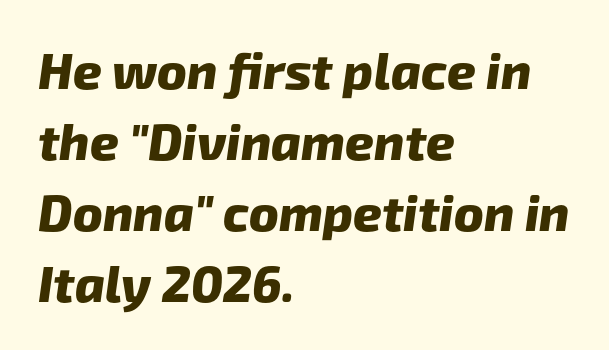
{"serif": "no", "bold": "yes", "weight": "heavy", "width": "normal", "stroke_contrast": "low", "x_height": "medium", "monospaced": "no", "underline": "no", "align": "left", "line_spacing": "normal", "line_spacing_ratio": 1.42, "letter_spacing": "normal", "letter_spacing_em": 0.0, "glyph_px": 50}
